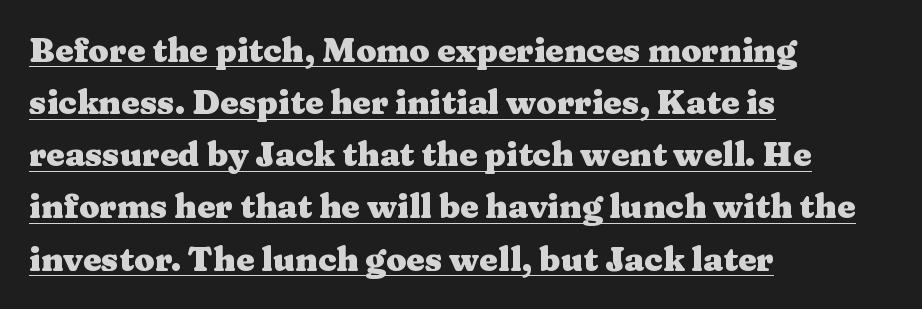
{"serif": "yes", "italic": "no", "bold": "yes", "weight": "heavy", "width": "wide", "stroke_contrast": "medium", "x_height": "medium", "monospaced": "no", "underline": "yes", "align": "left", "line_spacing": "normal", "line_spacing_ratio": 1.58, "letter_spacing": "normal", "letter_spacing_em": 0.0, "glyph_px": 33}
